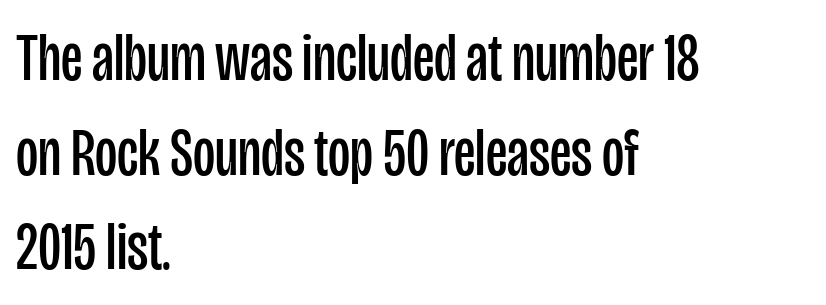
Letter spacing: default. Every character sits straight up, as roman type does. Weight class: somewhere from thin through regular. Is there much room between lines? A standard amount, neither cramped nor airy.
